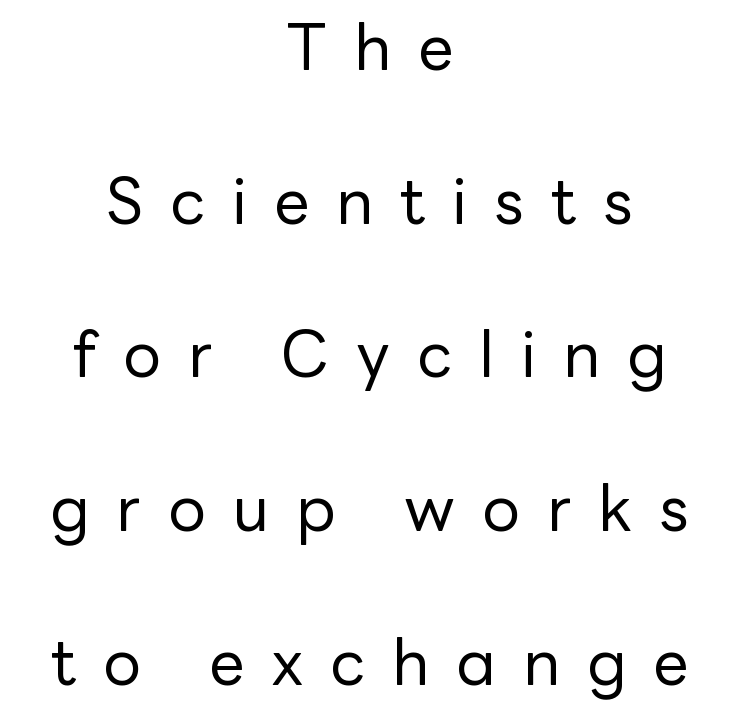
Q: Is the text bold? A: No.
Q: Is the text italic (slanted)? A: No, it is upright.
Q: Is the typeface a serif or a sans-serif typeface? A: Sans-serif.
Q: Is the text underlined? A: No.
Q: How is the paragraph aligned? A: Centered.
Q: Is the spacing between letters normal or unusually wide? A: Unusually wide.
Q: Is the spacing between lines tight, normal or loose? A: Loose.
Q: Width (condensed, normal, or wide)? A: Normal.
Q: Stroke contrast? A: Low.
Q: x-height? A: Medium.
Q: Monospaced? A: No.
